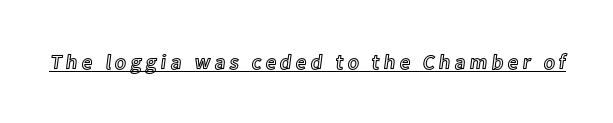
{"underline": "yes", "letter_spacing": "wide", "letter_spacing_em": 0.2, "glyph_px": 21}
